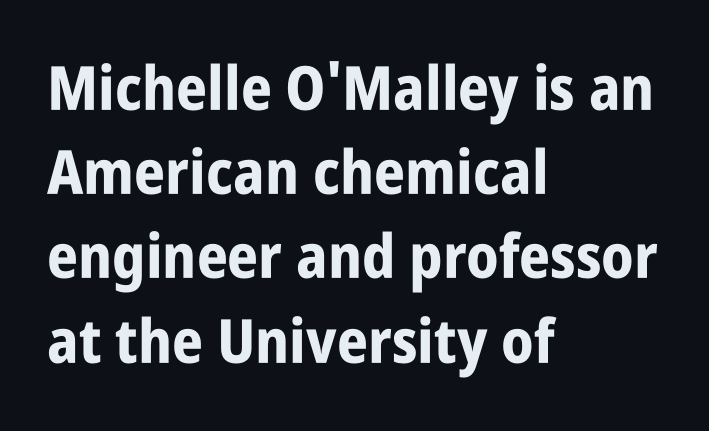
{"serif": "no", "italic": "no", "bold": "yes", "weight": "bold", "width": "condensed", "stroke_contrast": "low", "x_height": "large", "monospaced": "no", "underline": "no", "align": "left", "line_spacing": "normal", "line_spacing_ratio": 1.38, "letter_spacing": "normal", "letter_spacing_em": 0.0, "glyph_px": 61}
